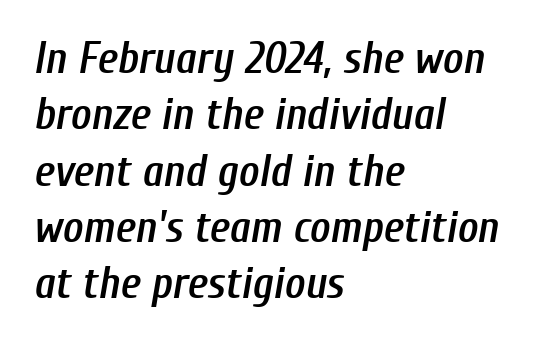
Q: Is the text bold? A: Semi-bold.
Q: Is the text italic (slanted)? A: Yes, it leans right by about 10 degrees.
Q: Is the text underlined? A: No.
Q: How is the paragraph aligned? A: Left-aligned.
Q: Is the spacing between letters normal or unusually wide? A: Normal.
Q: Is the spacing between lines tight, normal or loose? A: Normal.
Q: Width (condensed, normal, or wide)? A: Condensed.
Q: Stroke contrast? A: Low.
Q: x-height? A: Medium.
Q: Monospaced? A: No.
